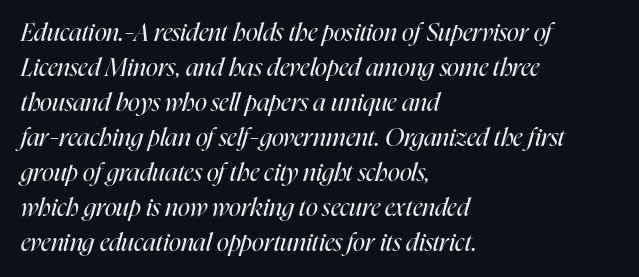
The image shows 25 px text type, italic (leaning right); set left-aligned, normal line spacing (1.4x), normal letter spacing, not underlined.
